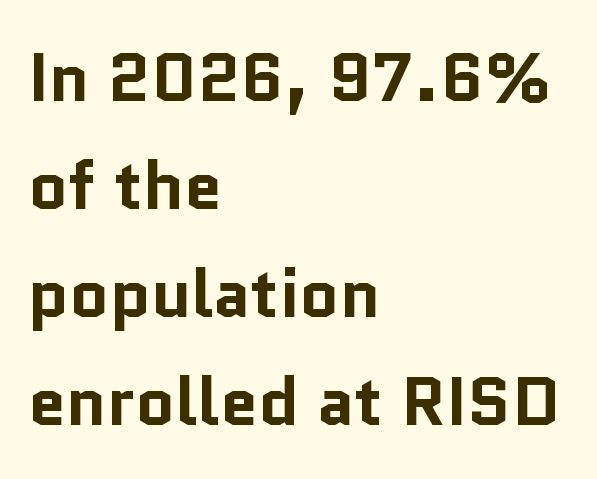
{"serif": "no", "italic": "no", "bold": "yes", "weight": "bold", "width": "normal", "stroke_contrast": "low", "x_height": "medium", "monospaced": "no", "underline": "no", "align": "left", "line_spacing": "normal", "line_spacing_ratio": 1.59, "letter_spacing": "normal", "letter_spacing_em": 0.0, "glyph_px": 68}
